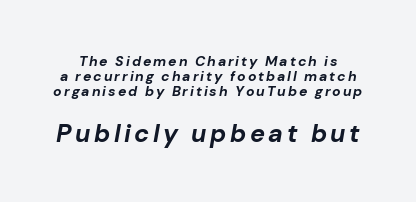
{"italic": "yes", "lean": "right", "slant_degrees": 10, "bold": "yes", "underline": "no", "line_spacing": "tight", "line_spacing_ratio": 1.06, "larger_block": "second", "size_ratio": 1.79, "glyph_px": 25}
